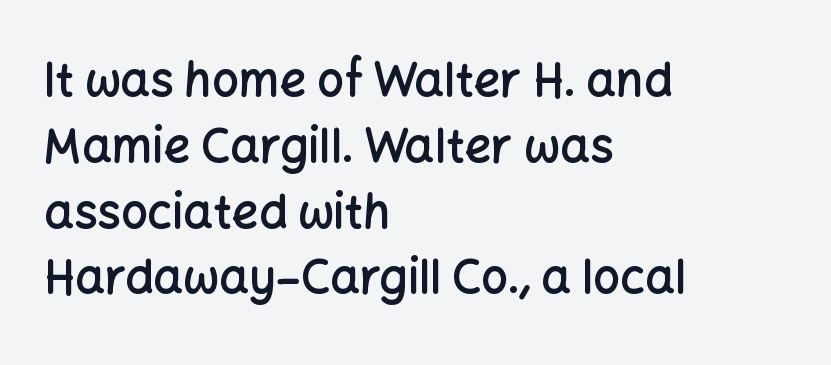
Q: Is the text bold? A: Semi-bold.
Q: Is the text italic (slanted)? A: No, it is upright.
Q: Is the typeface a serif or a sans-serif typeface? A: Sans-serif.
Q: Is the text underlined? A: No.
Q: How is the paragraph aligned? A: Left-aligned.
Q: Is the spacing between letters normal or unusually wide? A: Normal.
Q: Is the spacing between lines tight, normal or loose? A: Normal.
Q: Width (condensed, normal, or wide)? A: Normal.
Q: Stroke contrast? A: Low.
Q: x-height? A: Medium.
Q: Monospaced? A: No.
